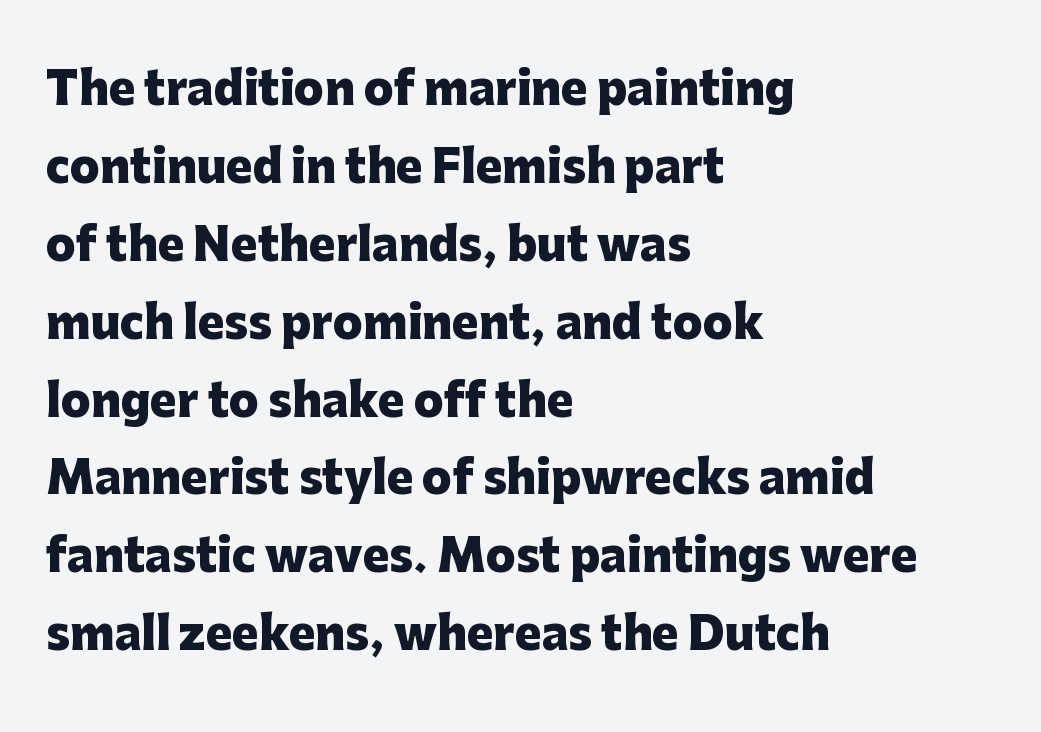
The image shows 44 px heavy sans-serif type, upright; set left-aligned, line spacing 1.77x, normal letter spacing, not underlined; low stroke contrast and a medium x-height.
